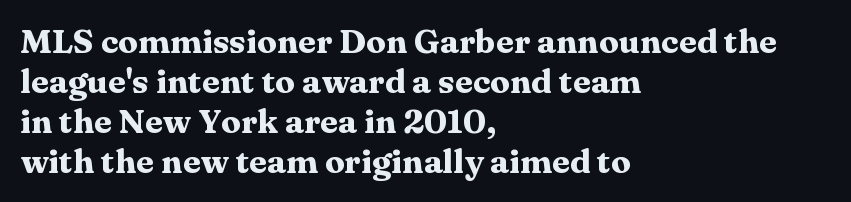
The type is set solid horizontally, with unmodified tracking. Typographically, this falls in the serif category. It's the straight-up-and-down kind of type. Descenders hang freely into open space. These lines are set flush left with a ragged right edge.
